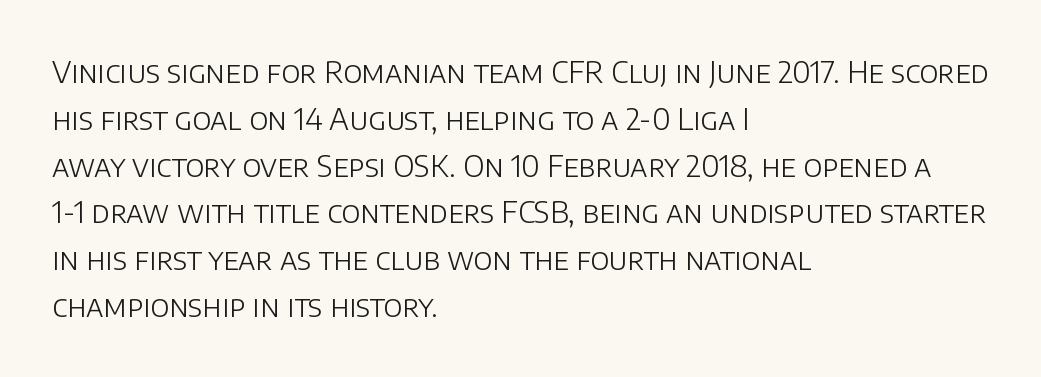
Q: Is the text bold? A: No.
Q: Is the text italic (slanted)? A: No, it is upright.
Q: Is the typeface a serif or a sans-serif typeface? A: Sans-serif.
Q: Is the text underlined? A: No.
Q: How is the paragraph aligned? A: Left-aligned.
Q: Is the spacing between letters normal or unusually wide? A: Normal.
Q: Is the spacing between lines tight, normal or loose? A: Normal.
Q: Width (condensed, normal, or wide)? A: Normal.
Q: Stroke contrast? A: Low.
Q: x-height? A: Large.
Q: Monospaced? A: No.
